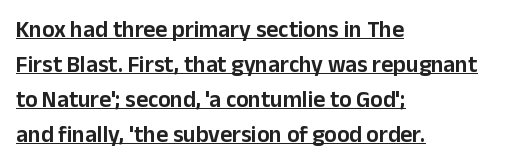
A continuous stroke trails under the words, as in a hyperlink. When letters stand straight like this, we call the style roman or upright. Layout note: lines flush left. Words appear dense and cohesive because spacing is normal. Compared with typical paragraphs, the rows here are spaced about the same.
